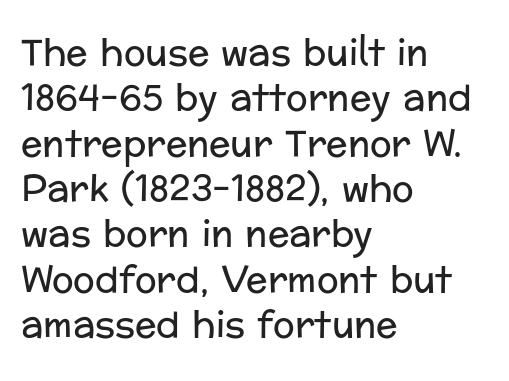
{"serif": "no", "italic": "no", "bold": "no", "weight": "regular", "width": "normal", "stroke_contrast": "low", "x_height": "medium", "monospaced": "no", "underline": "no", "align": "left", "line_spacing": "normal", "line_spacing_ratio": 1.26, "letter_spacing": "normal", "letter_spacing_em": 0.0, "glyph_px": 36}
